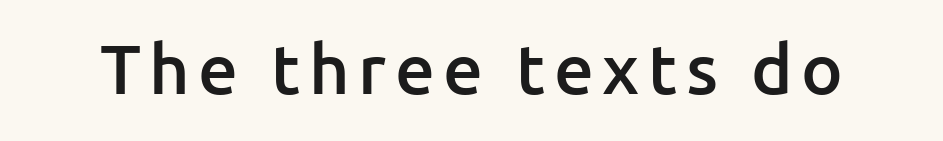
The image shows 70 px semibold sans-serif type, upright; set not underlined; low stroke contrast and a medium x-height.
